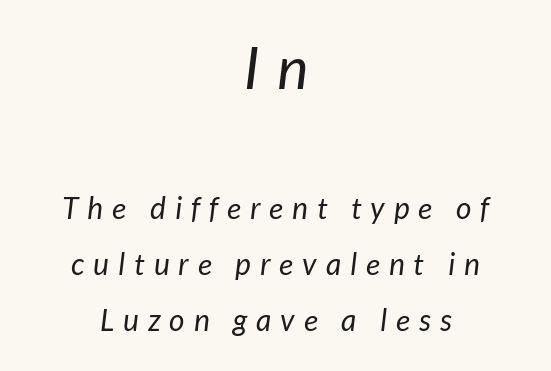
{"serif": "no", "bold": "no", "weight": "regular", "width": "normal", "stroke_contrast": "low", "x_height": "medium", "monospaced": "no", "underline": "no", "align": "center", "line_spacing_ratio": 1.86, "letter_spacing": "wide", "letter_spacing_em": 0.3, "larger_block": "first", "size_ratio": 1.97, "glyph_px": 59}
